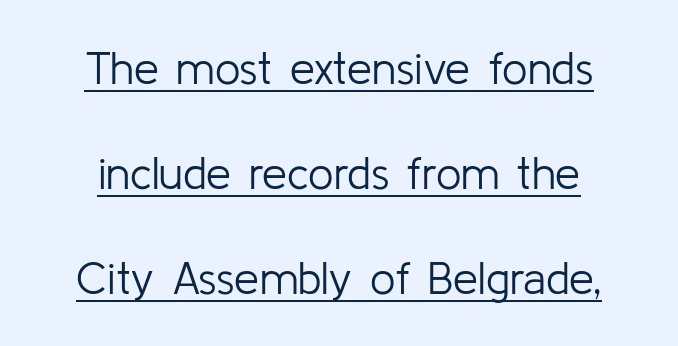
Font category for this specimen: sans-serif. The vertical gap from one line to the next is large. Compared with typical body copy, the letter spacing here is the same. Is the stroke heavy? The answer is a plain regular-or-lighter. The rendering uses natural spacing where letterforms have individual widths.
